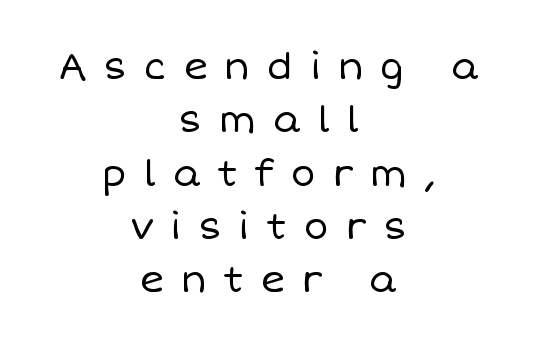
Q: Is the text bold? A: No.
Q: Is the text italic (slanted)? A: No, it is upright.
Q: Is the text underlined? A: No.
Q: How is the paragraph aligned? A: Centered.
Q: Is the spacing between letters normal or unusually wide? A: Unusually wide.
Q: Is the spacing between lines tight, normal or loose? A: Normal.
Q: Width (condensed, normal, or wide)? A: Normal.
Q: Stroke contrast? A: Low.
Q: x-height? A: Large.
Q: Monospaced? A: No.
